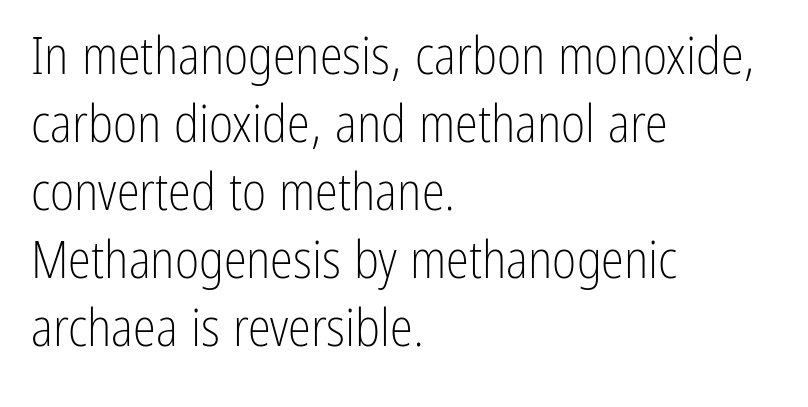
{"serif": "no", "italic": "no", "bold": "no", "weight": "light", "width": "condensed", "stroke_contrast": "low", "x_height": "medium", "monospaced": "no", "underline": "no", "align": "left", "line_spacing": "normal", "line_spacing_ratio": 1.31, "letter_spacing": "normal", "letter_spacing_em": 0.0, "glyph_px": 52}
